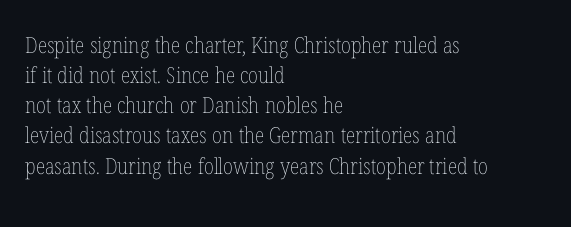
Q: Is the text bold? A: No.
Q: Is the text italic (slanted)? A: No, it is upright.
Q: Is the text underlined? A: No.
Q: How is the paragraph aligned? A: Left-aligned.
Q: Is the spacing between letters normal or unusually wide? A: Normal.
Q: Is the spacing between lines tight, normal or loose? A: Normal.
